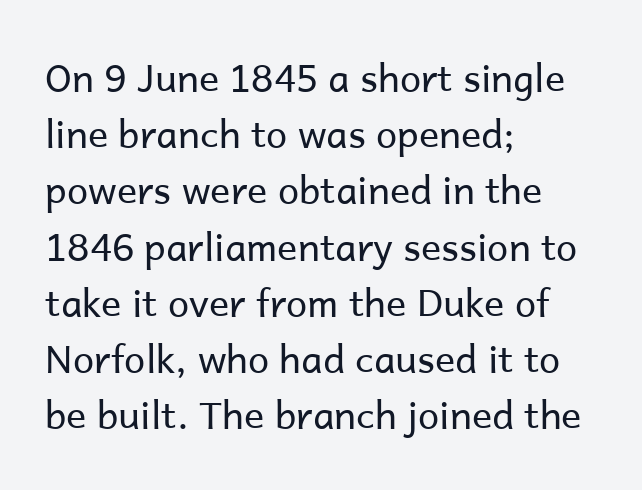
A roman cut, with each character standing at attention. The paragraph has a hard left edge and a soft right edge. This is not heavy type; no bold has been used. There is no visible air inserted between adjacent glyphs. Underline: absent. Notice how descenders clear the ascenders below comfortably — that's standard leading.
